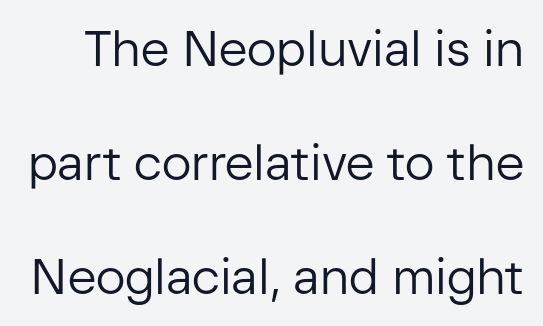
{"serif": "no", "italic": "no", "bold": "no", "weight": "regular", "width": "normal", "stroke_contrast": "low", "x_height": "medium", "monospaced": "no", "underline": "no", "line_spacing": "loose", "line_spacing_ratio": 2.33, "letter_spacing": "normal", "letter_spacing_em": 0.0, "glyph_px": 49}
